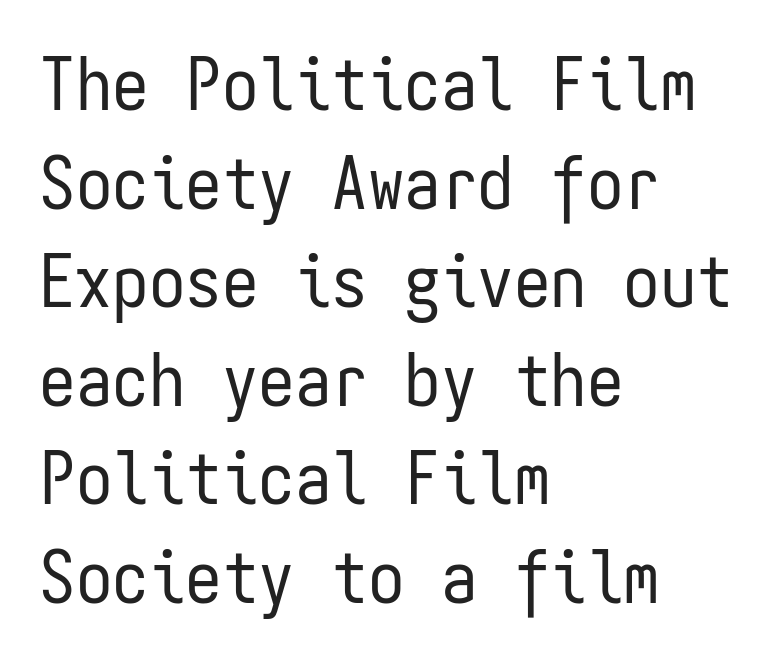
Q: Is the text bold? A: No.
Q: Is the text italic (slanted)? A: No, it is upright.
Q: Is the typeface a serif or a sans-serif typeface? A: Sans-serif.
Q: Is the text underlined? A: No.
Q: How is the paragraph aligned? A: Left-aligned.
Q: Is the spacing between letters normal or unusually wide? A: Normal.
Q: Is the spacing between lines tight, normal or loose? A: Normal.
Q: Width (condensed, normal, or wide)? A: Condensed.
Q: Stroke contrast? A: Low.
Q: x-height? A: Medium.
Q: Monospaced? A: Yes.
